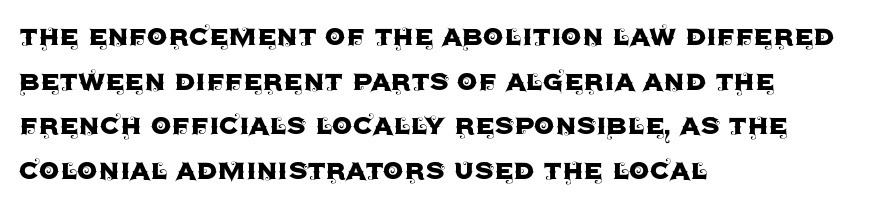
Q: Is the text italic (slanted)? A: No, it is upright.
Q: Is the typeface a serif or a sans-serif typeface? A: Sans-serif.
Q: Is the text underlined? A: No.
Q: How is the paragraph aligned? A: Left-aligned.
Q: Is the spacing between letters normal or unusually wide? A: Normal.
Q: Is the spacing between lines tight, normal or loose? A: Normal.
Q: Width (condensed, normal, or wide)? A: Normal.
Q: x-height? A: Large.
Q: Monospaced? A: No.
